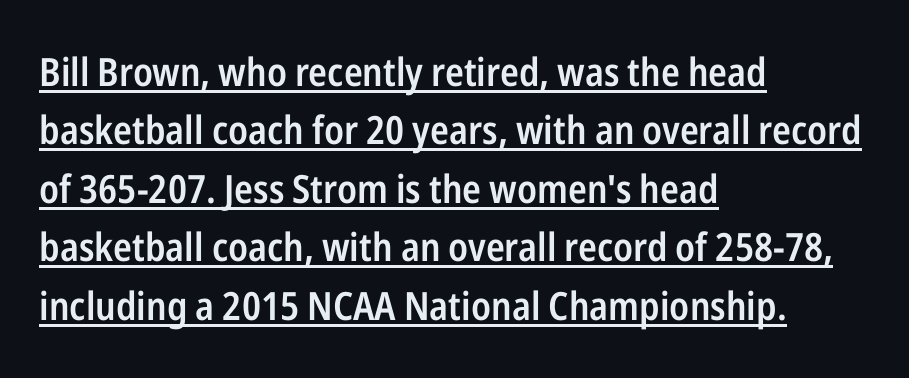
The image shows 39 px semibold, condensed sans-serif type, upright; set left-aligned, normal line spacing (1.5x), normal letter spacing, underlined; low stroke contrast and a medium x-height.
